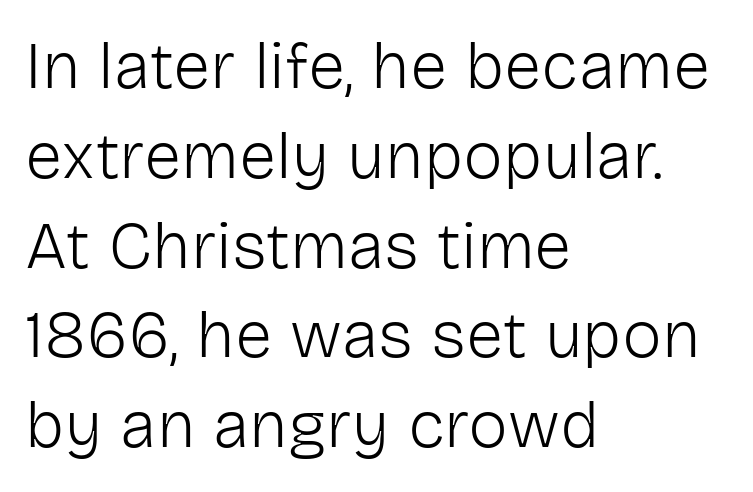
The cut favours lightness, reaching ordinary text weight at its darkest. When letters stand straight like this, we call the style roman or upright. Here the glyphs are tracked normally, forming tight word shapes. Note: no serifs on the glyphs. Compared with typical paragraphs, the rows here are spaced about the same.
